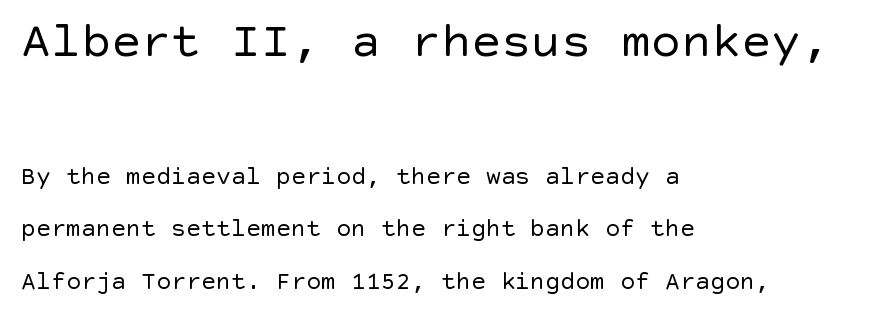
The image shows 50 px regular-weight sans-serif type, upright; set left-aligned, loose line spacing (2.1x), normal letter spacing, not underlined; the first (top) block is 2.0x larger; a large x-height.
